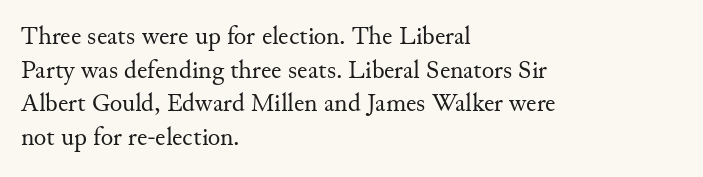
{"italic": "no", "bold": "no", "underline": "no", "align": "left", "line_spacing": "normal", "line_spacing_ratio": 1.29, "letter_spacing": "normal", "letter_spacing_em": 0.0, "glyph_px": 26}
